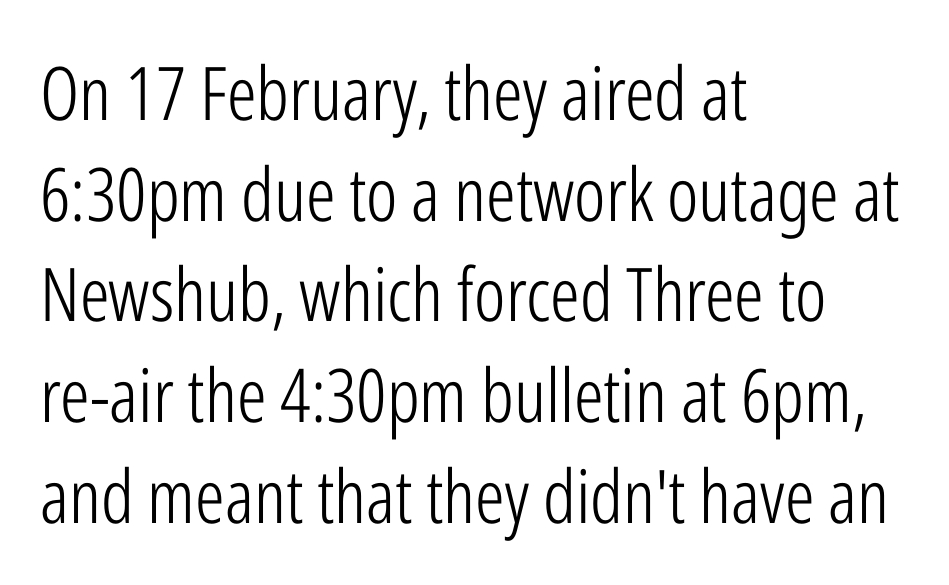
This is not heavy type; no bold has been used. The foot of each line stays bare and open. A typesetter would call this proportional, since set widths differ per character. A typesetter would mark this as roman, not italic.
